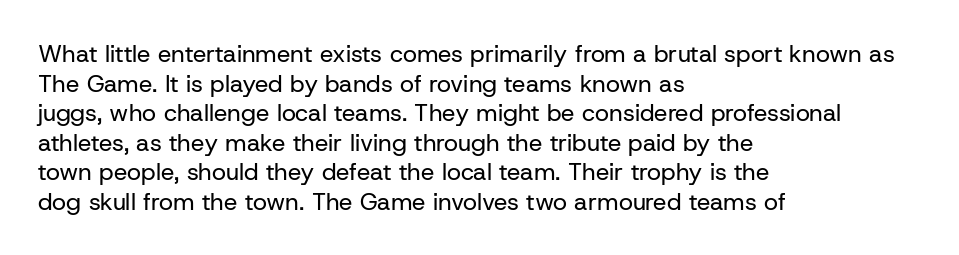
{"italic": "no", "bold": "no", "underline": "no", "align": "left", "line_spacing_ratio": 1.23, "letter_spacing": "normal", "letter_spacing_em": 0.0, "glyph_px": 24}
